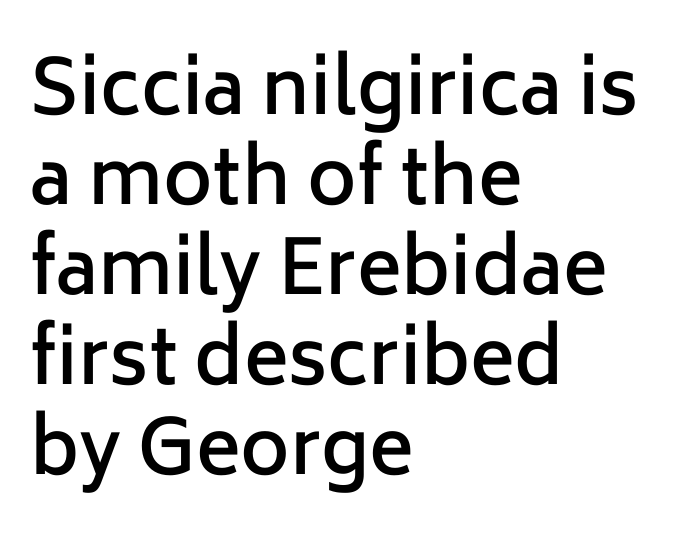
Q: Is the text bold? A: Semi-bold.
Q: Is the text italic (slanted)? A: No, it is upright.
Q: Is the typeface a serif or a sans-serif typeface? A: Sans-serif.
Q: Is the text underlined? A: No.
Q: How is the paragraph aligned? A: Left-aligned.
Q: Is the spacing between letters normal or unusually wide? A: Normal.
Q: Width (condensed, normal, or wide)? A: Normal.
Q: Stroke contrast? A: Low.
Q: x-height? A: Medium.
Q: Monospaced? A: No.
